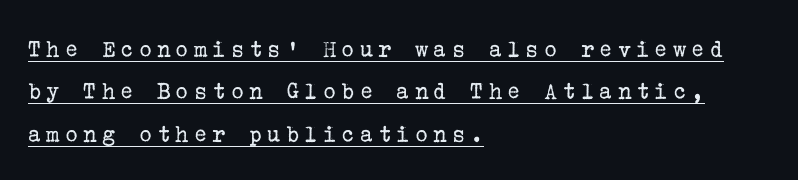
The image shows 25 px text type, upright; set left-aligned, normal line spacing (1.7x), unusually wide letter spacing (+0.2 em), underlined.
